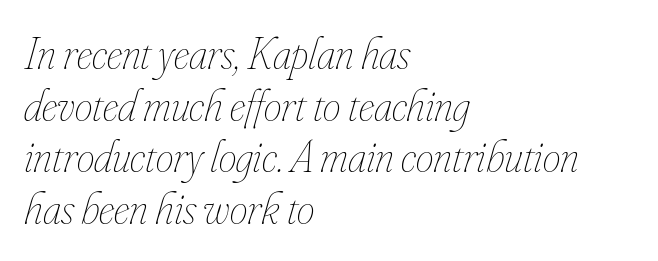
Q: Is the text bold? A: No.
Q: Is the text italic (slanted)? A: Yes, it leans right by about 16 degrees.
Q: Is the text underlined? A: No.
Q: How is the paragraph aligned? A: Left-aligned.
Q: Is the spacing between letters normal or unusually wide? A: Normal.
Q: Is the spacing between lines tight, normal or loose? A: Tight.
Q: Width (condensed, normal, or wide)? A: Condensed.
Q: Stroke contrast? A: Low.
Q: x-height? A: Small.
Q: Monospaced? A: No.
